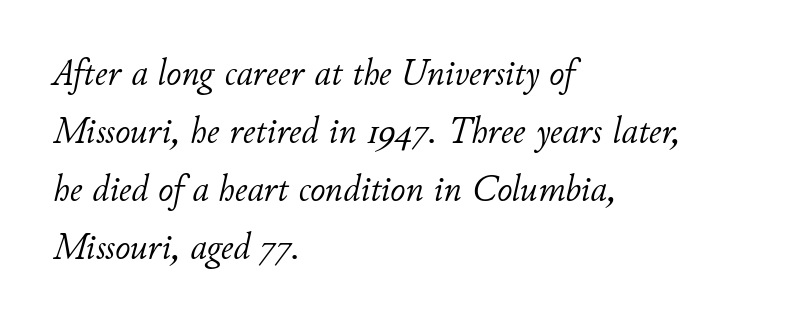
Rows of type keep a routine distance in the vertical direction. Tracking value appears to be zero — textbook default spacing. The baseline area is clear. The passage shown is not bold in any degree. When letters slant like this, we call the style italic. The paragraph has a hard left edge and a soft right edge.
